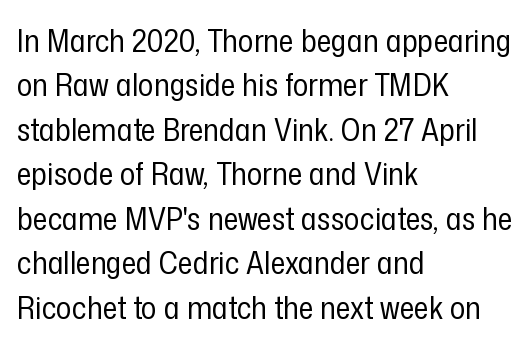
Q: Is the text bold? A: No.
Q: Is the text italic (slanted)? A: No, it is upright.
Q: Is the typeface a serif or a sans-serif typeface? A: Sans-serif.
Q: Is the text underlined? A: No.
Q: How is the paragraph aligned? A: Left-aligned.
Q: Is the spacing between letters normal or unusually wide? A: Normal.
Q: Is the spacing between lines tight, normal or loose? A: Normal.
Q: Width (condensed, normal, or wide)? A: Condensed.
Q: Stroke contrast? A: Low.
Q: x-height? A: Medium.
Q: Monospaced? A: No.
